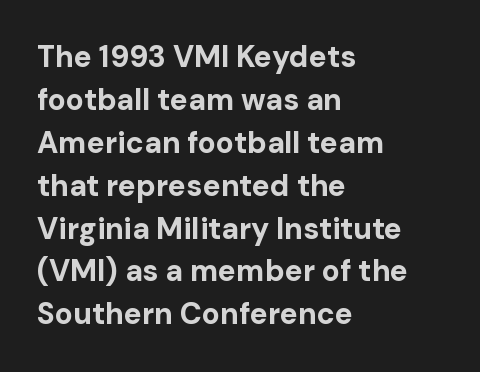
{"serif": "no", "italic": "no", "bold": "yes", "weight": "bold", "width": "normal", "stroke_contrast": "low", "x_height": "medium", "monospaced": "no", "underline": "no", "align": "left", "line_spacing": "normal", "line_spacing_ratio": 1.43, "letter_spacing": "normal", "letter_spacing_em": 0.0, "glyph_px": 30}
